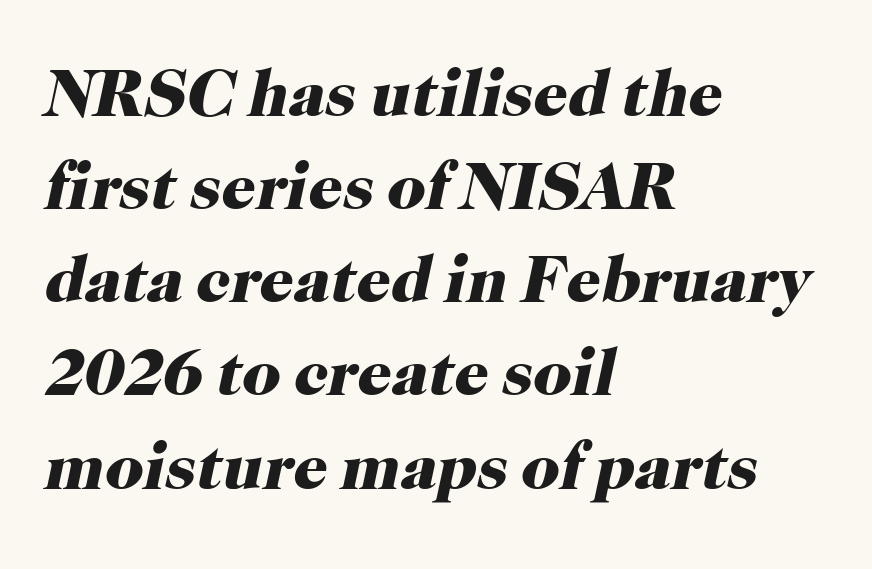
The image shows 67 px heavy serif type, italic (leaning right); set left-aligned, normal line spacing (1.39x), normal letter spacing, not underlined; high stroke contrast and a medium x-height.
